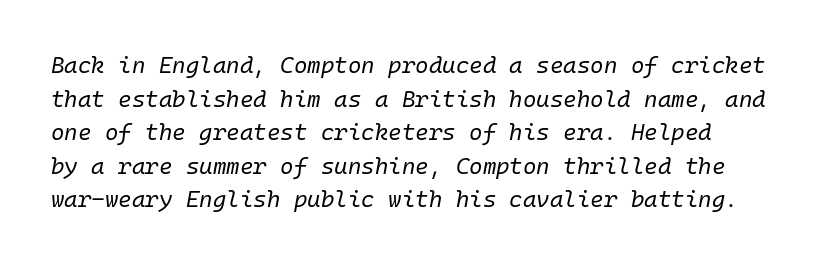
{"italic": "yes", "lean": "right", "slant_degrees": 10, "bold": "no", "underline": "no", "line_spacing": "normal", "line_spacing_ratio": 1.46, "letter_spacing": "normal", "letter_spacing_em": 0.0, "glyph_px": 23}
